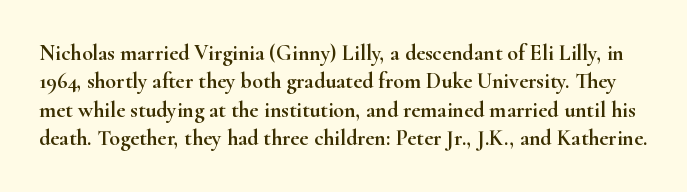
If you measured baseline to baseline, you'd find a middling distance. Glyph-to-glyph distance matches everyday printed text. Any mark beneath the type? The region is blank. Tall strokes in this sample are plumb rather than angled.
